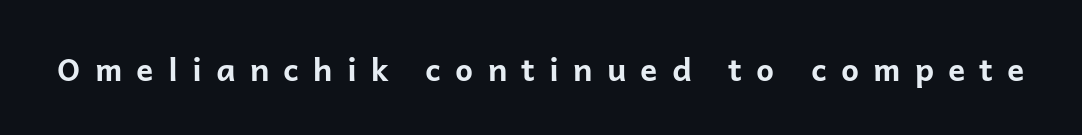
Beneath every word, the page is bare. Classification — sans serif. Note the varied advance widths — an 'i' is clearly narrower than an 'm'. The font is running at its bold setting.
